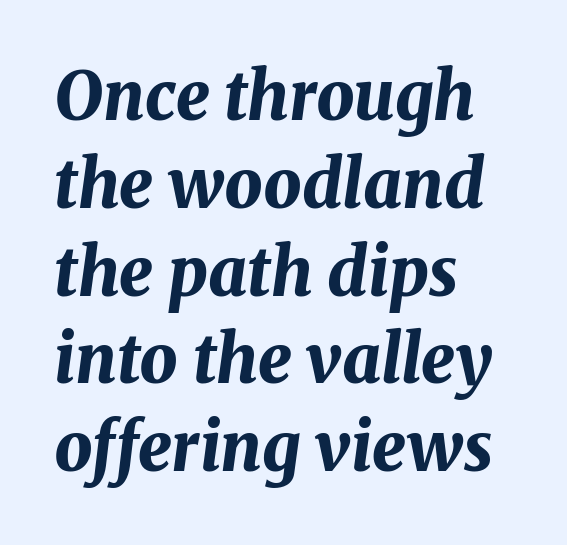
The image shows 67 px bold type, italic (leaning right); set left-aligned, normal line spacing (1.31x), normal letter spacing, not underlined; medium stroke contrast and a medium x-height.
